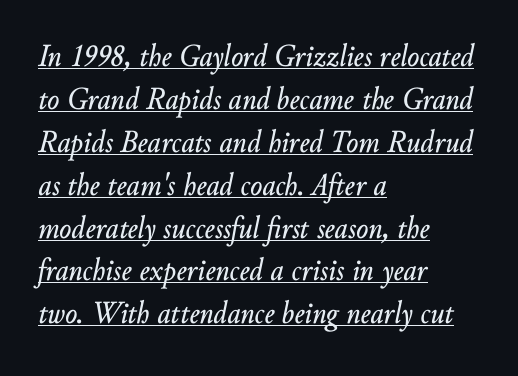
{"italic": "yes", "lean": "right", "slant_degrees": 10, "width": "normal", "stroke_contrast": "low", "x_height": "small", "monospaced": "no", "underline": "yes", "align": "left", "line_spacing": "normal", "line_spacing_ratio": 1.34, "letter_spacing": "normal", "letter_spacing_em": 0.0, "glyph_px": 32}
